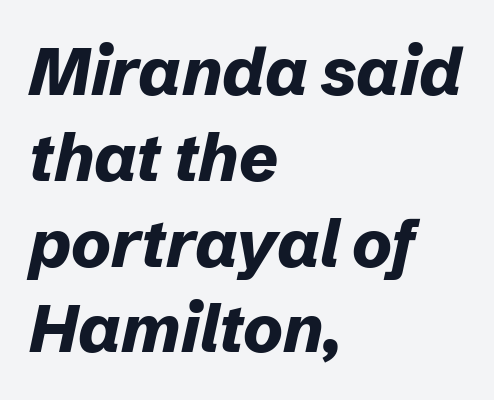
{"italic": "yes", "lean": "right", "slant_degrees": 12, "bold": "yes", "weight": "bold", "width": "normal", "stroke_contrast": "low", "x_height": "medium", "monospaced": "no", "underline": "no", "align": "left", "line_spacing": "normal", "line_spacing_ratio": 1.28, "letter_spacing": "normal", "letter_spacing_em": 0.0, "glyph_px": 67}
